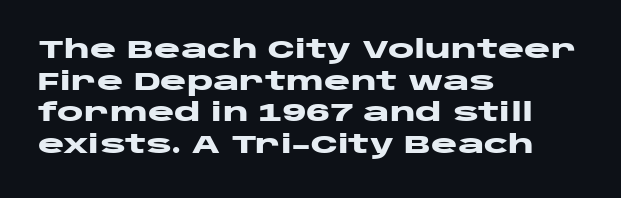
Short and long lines alike share a common starting point at left. The vertical gap from one line to the next is medium. Does the lettering tilt? It doesn't — this is upright. Underline: absent. The tracking reads as untouched default to a designer's eye. Chunky letters — that's bold for sure.
